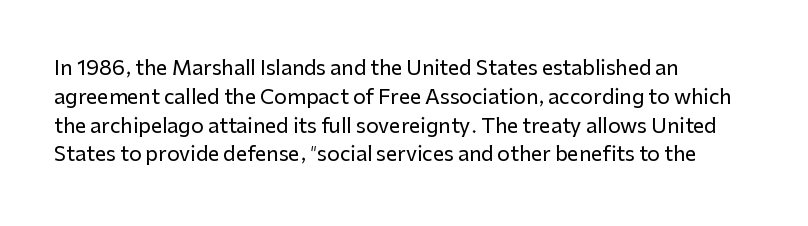
Q: Is the text italic (slanted)? A: No, it is upright.
Q: Is the text underlined? A: No.
Q: How is the paragraph aligned? A: Left-aligned.
Q: Is the spacing between letters normal or unusually wide? A: Normal.
Q: Is the spacing between lines tight, normal or loose? A: Normal.
